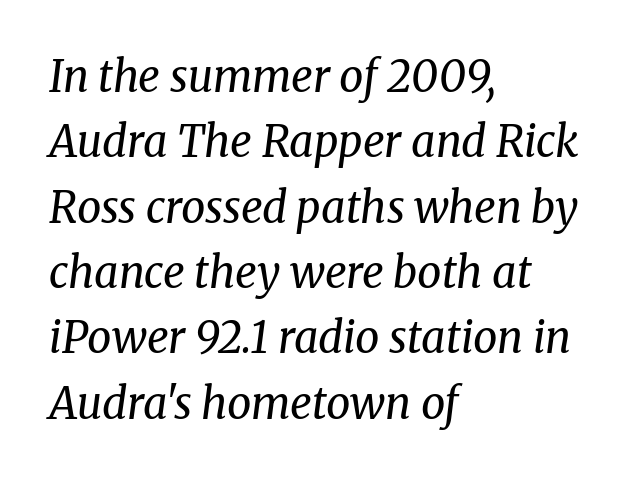
Q: Is the text bold? A: No.
Q: Is the text italic (slanted)? A: Yes, it leans right by about 8 degrees.
Q: Is the typeface a serif or a sans-serif typeface? A: Serif.
Q: Is the text underlined? A: No.
Q: How is the paragraph aligned? A: Left-aligned.
Q: Is the spacing between letters normal or unusually wide? A: Normal.
Q: Is the spacing between lines tight, normal or loose? A: Normal.
Q: Width (condensed, normal, or wide)? A: Normal.
Q: Stroke contrast? A: Medium.
Q: x-height? A: Medium.
Q: Monospaced? A: No.
